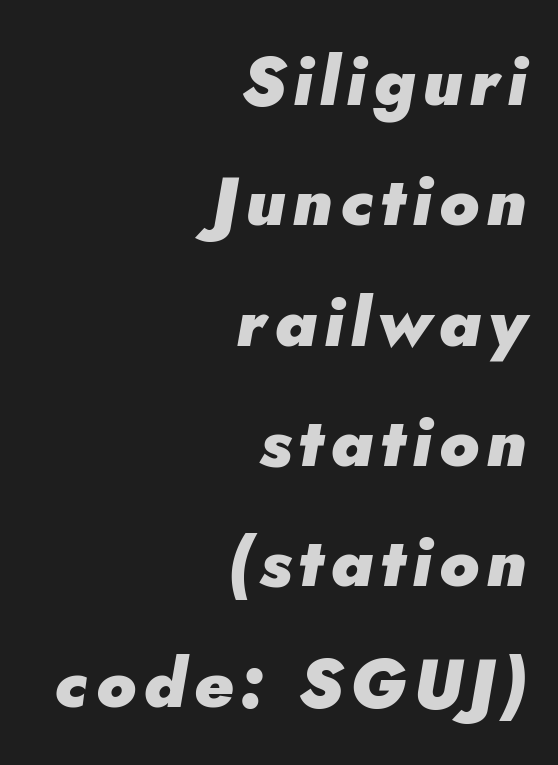
Just letters on the line, the space beneath them empty. Teacher's note: observe the even right margin — that is flush-right alignment. Yep, that's italic — everything's leaning. Varying glyph widths throughout — classic text-font behaviour. Strokes here are thick enough to call this a true bold.
